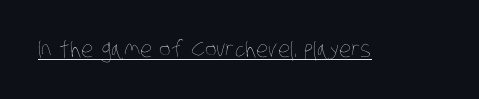
{"bold": "no", "underline": "yes", "letter_spacing": "normal", "letter_spacing_em": 0.0, "glyph_px": 22}
